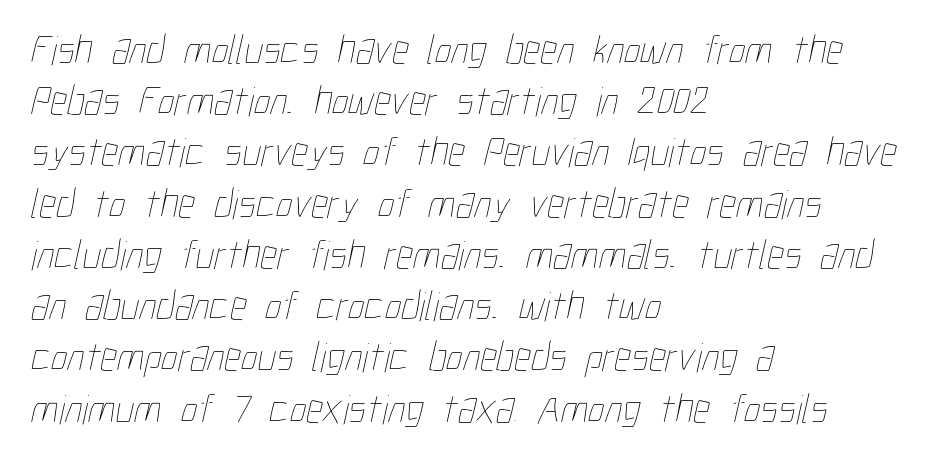
The image shows 42 px thin, condensed type; set left-aligned, line spacing 1.22x, normal letter spacing, not underlined; low stroke contrast and a medium x-height.
